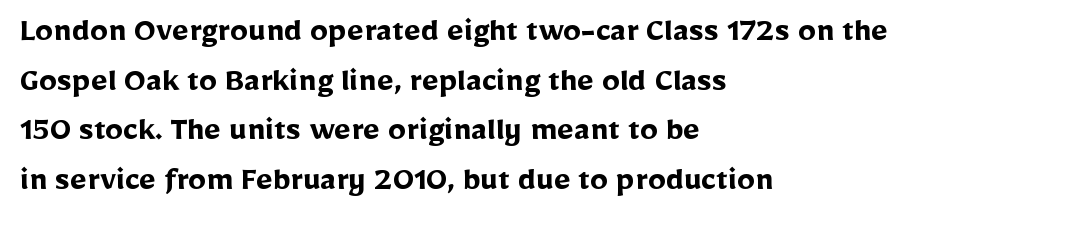
Font category for this specimen: sans-serif. The letters stand straight up with perfectly vertical stems. Compared with an ordinary text face, these strokes are far heavier — a full bold. Spacing verdict: proportional, widths tailored to each character. Notice how descenders clear the ascenders below comfortably — that's standard leading. Underline: absent.
